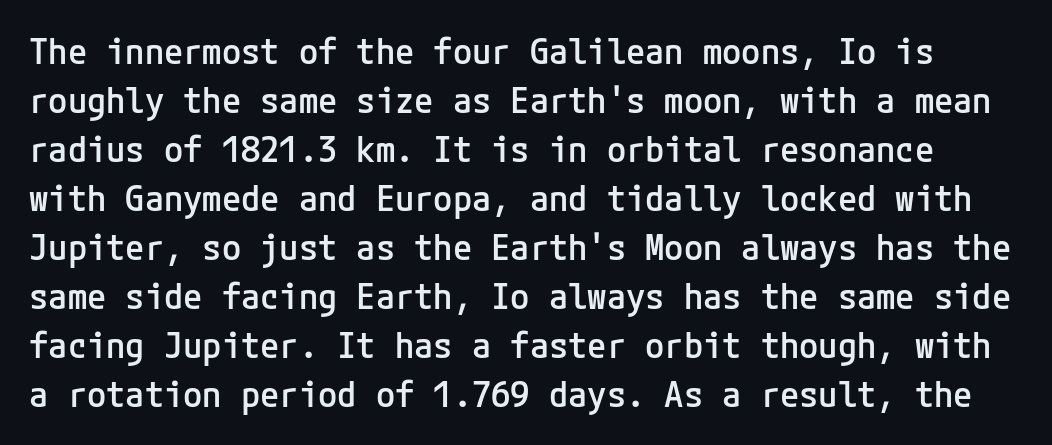
Standard letterfit; no display-style spreading of the glyphs. I'd describe the lettering as semibold — firm but not a full bold. Leading: standard. Font category for this specimen: sans-serif. Honestly, there is no underline to notice here at all.
